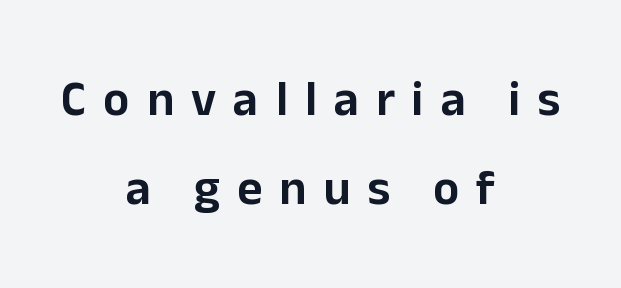
The type is letterspaced generously, with wide tracking. Letterform terminals end flat and unadorned throughout the passage. Unlike italic type, these characters show no tilt at all. A typesetter would call this proportional, since set widths differ per character.
